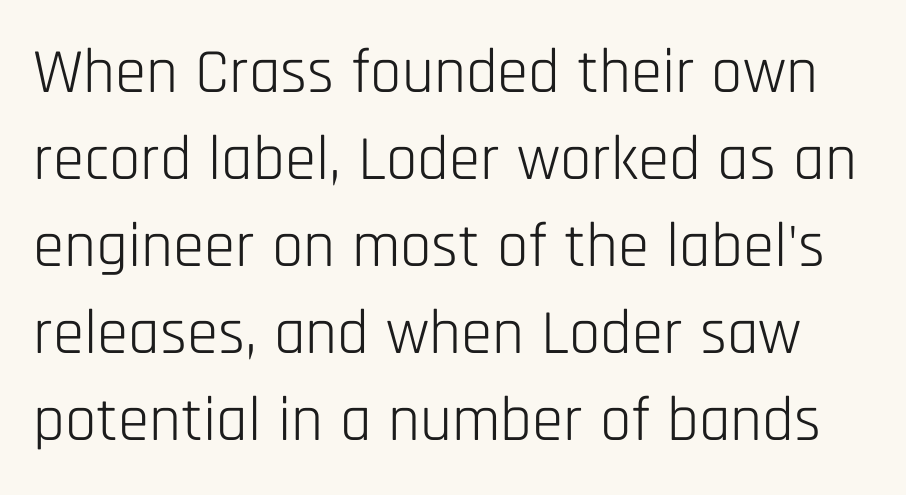
The image shows 63 px light, condensed sans-serif type, upright; set normal line spacing (1.38x), normal letter spacing, not underlined; low stroke contrast and a large x-height.
